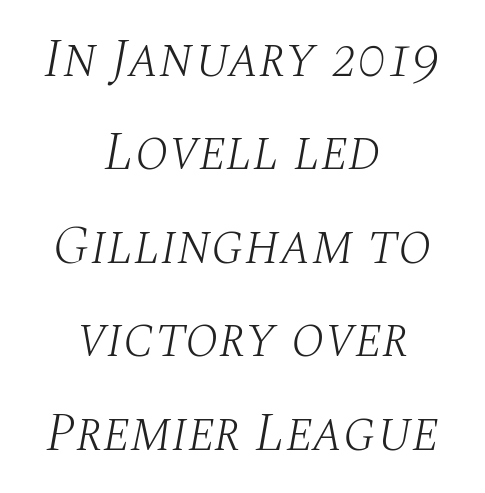
Italic? Definitely — the glyphs are oblique. Underline: absent. Whoever set this chose a conventional vertical rhythm. The lines are quadded center. Stems and bowls with no extra thickness — not bold. Honestly, the letter spacing is just normal — you wouldn't notice it.
